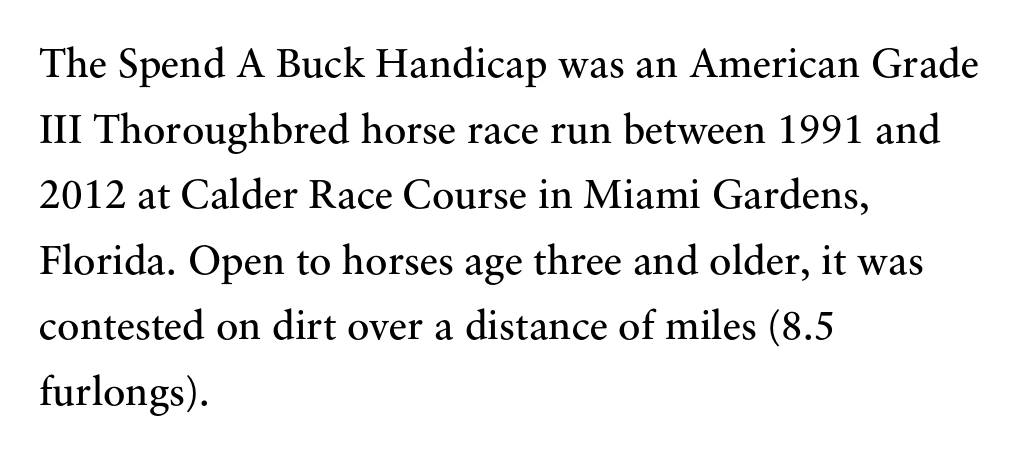
{"serif": "yes", "italic": "no", "bold": "no", "weight": "regular", "width": "normal", "stroke_contrast": "medium", "x_height": "small", "monospaced": "no", "underline": "no", "align": "left", "line_spacing": "normal", "line_spacing_ratio": 1.56, "letter_spacing": "normal", "letter_spacing_em": 0.0, "glyph_px": 42}
